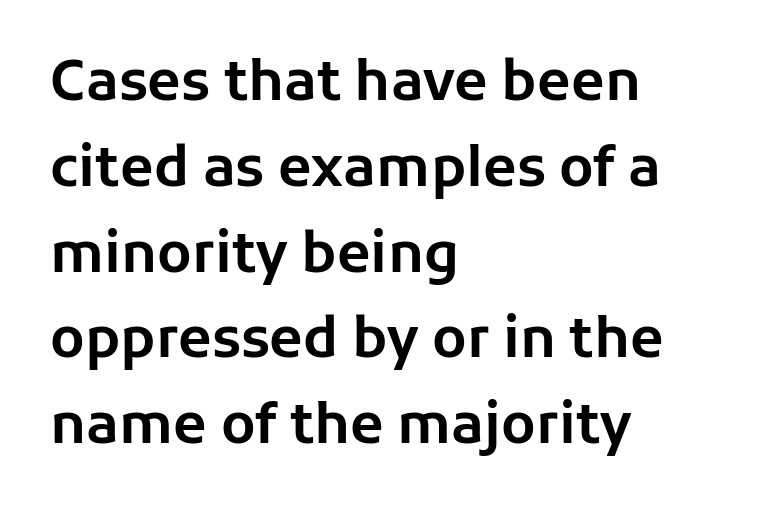
Q: Is the text italic (slanted)? A: No, it is upright.
Q: Is the typeface a serif or a sans-serif typeface? A: Sans-serif.
Q: Is the text underlined? A: No.
Q: How is the paragraph aligned? A: Left-aligned.
Q: Is the spacing between letters normal or unusually wide? A: Normal.
Q: Is the spacing between lines tight, normal or loose? A: Normal.
Q: Width (condensed, normal, or wide)? A: Normal.
Q: Stroke contrast? A: Low.
Q: x-height? A: Medium.
Q: Monospaced? A: No.
